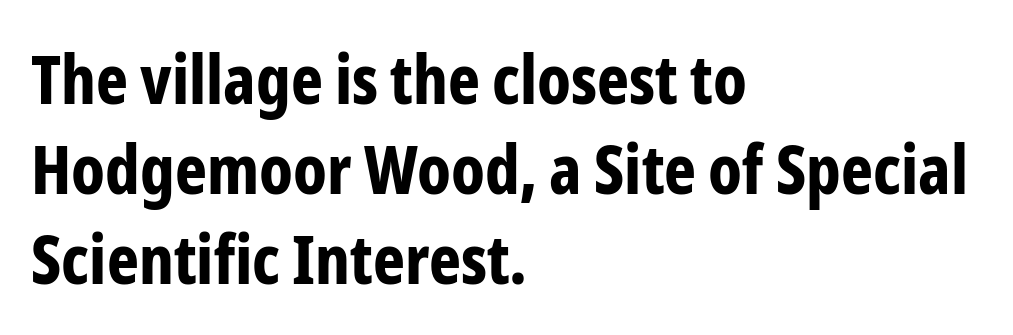
The image shows 68 px bold, condensed sans-serif type, upright; set left-aligned, normal line spacing (1.32x), normal letter spacing, not underlined; low stroke contrast and a medium x-height.
